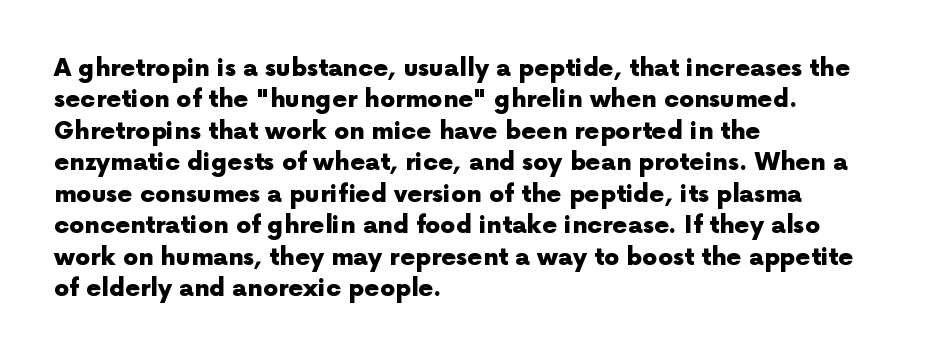
Caption: standard tracking, unaltered. In CSS terms this would be text-align: left. Unlike italic type, these characters show no tilt at all. A dark, heavy texture on the line: the type is bold.
